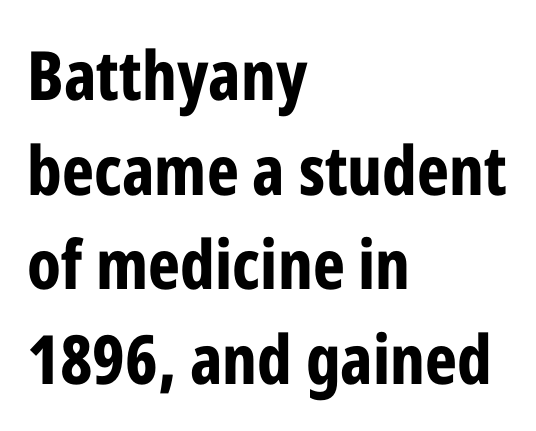
Weight: bold. Compared with typical body copy, the letter spacing here is the same. A typesetter would call this leading conventional body-copy spacing. Line beginnings align vertically; line endings do not. You could not count columns in this text — the font is proportionally spaced. Unlike italic type, these characters show no tilt at all.
